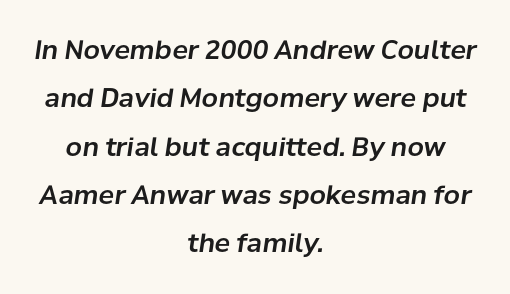
Short and long lines alike share a common midpoint. The gaps between neighbouring characters are ordinary and unremarkable. The specimen reads as italic at a glance. Just letters on the line, the space beneath them empty.
